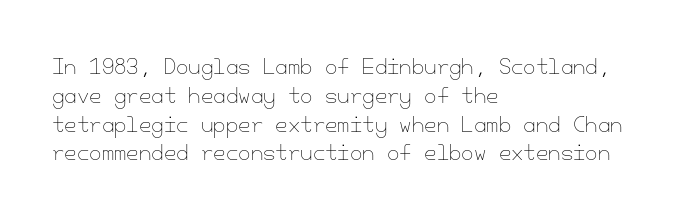
Vertical strokes here are truly vertical. The typesetting does not lean heavy: it is not bold. These lines keep a tight, regular rhythm from letter to letter. Anything drawn beneath the words? Only blank space. The designer left line spacing at the default. Caption: multi-line text, flush left, ragged right.
